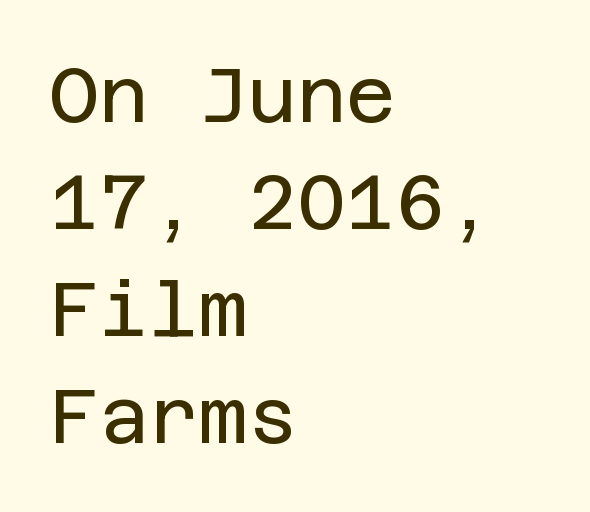
{"serif": "no", "italic": "no", "bold": "no", "weight": "regular", "width": "normal", "stroke_contrast": "low", "x_height": "large", "underline": "no", "align": "left", "line_spacing": "normal", "line_spacing_ratio": 1.41, "letter_spacing": "normal", "letter_spacing_em": 0.0, "glyph_px": 76}
